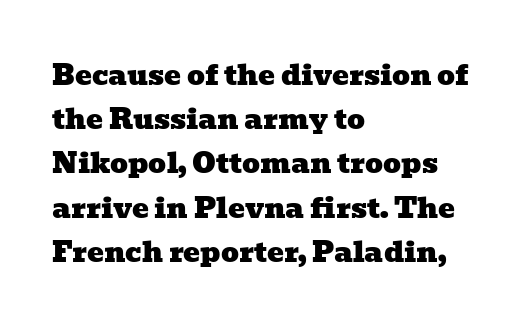
Quick note: interline space is typical. The ragged edge is on the right, which tells us the setting is flush left. A typesetter would call this proportional, since set widths differ per character. The area under the type is left untouched.
